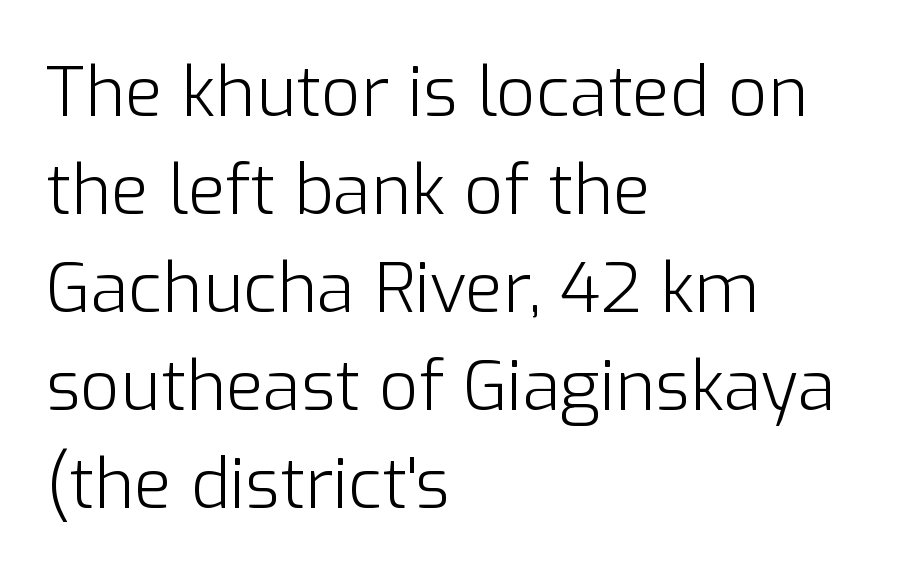
Q: Is the text bold? A: No.
Q: Is the text italic (slanted)? A: No, it is upright.
Q: Is the typeface a serif or a sans-serif typeface? A: Sans-serif.
Q: Is the text underlined? A: No.
Q: How is the paragraph aligned? A: Left-aligned.
Q: Is the spacing between letters normal or unusually wide? A: Normal.
Q: Is the spacing between lines tight, normal or loose? A: Normal.
Q: Width (condensed, normal, or wide)? A: Normal.
Q: Stroke contrast? A: Low.
Q: x-height? A: Medium.
Q: Monospaced? A: No.
